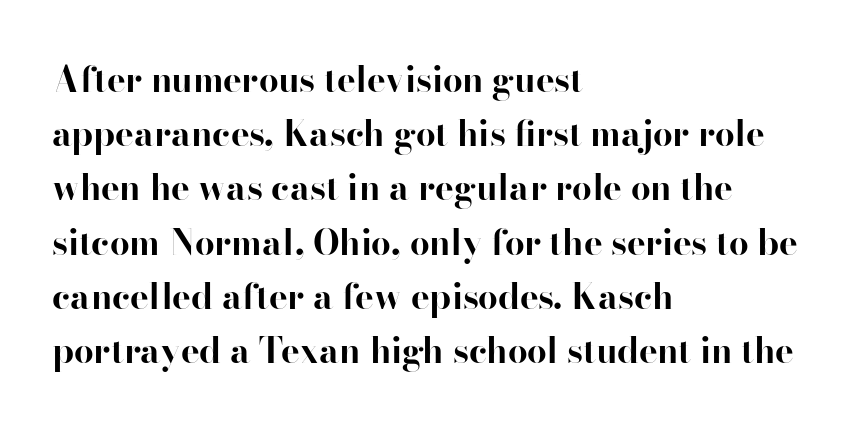
Q: Is the text bold? A: Yes.
Q: Is the text italic (slanted)? A: No, it is upright.
Q: Is the typeface a serif or a sans-serif typeface? A: Serif.
Q: Is the text underlined? A: No.
Q: How is the paragraph aligned? A: Left-aligned.
Q: Is the spacing between letters normal or unusually wide? A: Normal.
Q: Is the spacing between lines tight, normal or loose? A: Normal.
Q: Width (condensed, normal, or wide)? A: Normal.
Q: Stroke contrast? A: High.
Q: x-height? A: Small.
Q: Monospaced? A: No.
